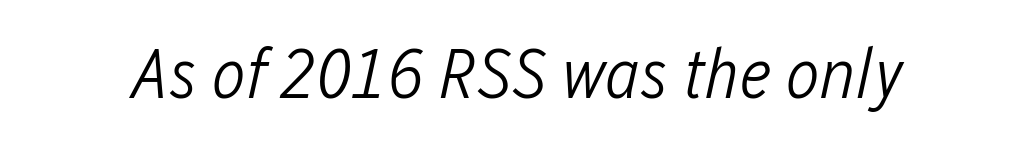
Caption: face not bold, strokes unweighted. These lines keep a tight, regular rhythm from letter to letter. The letters advance in unequal steps, a hallmark of proportional type. Is the type slanted? Yes — the strokes lean at a clear angle.
